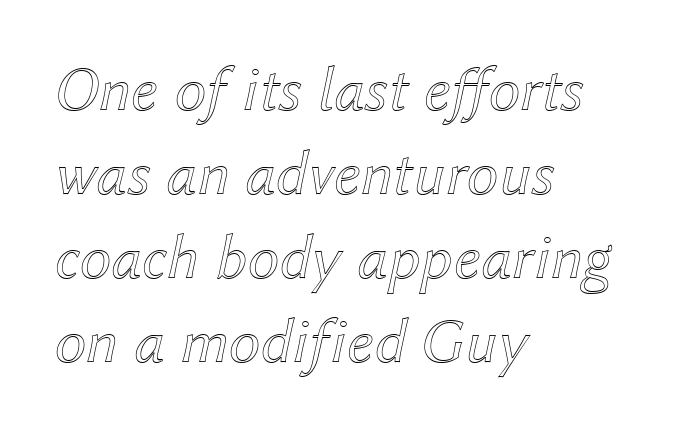
{"italic": "yes", "lean": "right", "slant_degrees": 12, "width": "normal", "x_height": "medium", "monospaced": "no", "underline": "no", "align": "left", "line_spacing": "normal", "line_spacing_ratio": 1.31, "letter_spacing": "normal", "letter_spacing_em": 0.0, "glyph_px": 64}
